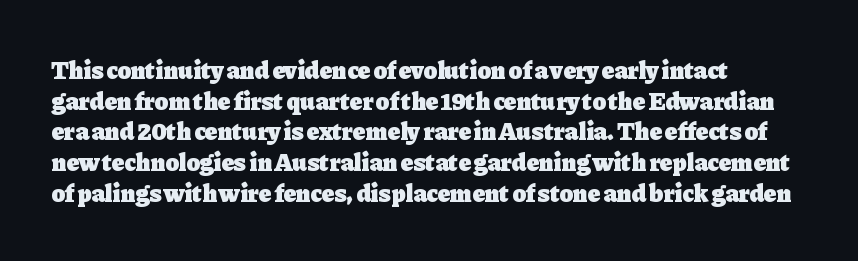
The image shows 25 px bold type, upright; set left-aligned, line spacing 1.23x, normal letter spacing, not underlined.
